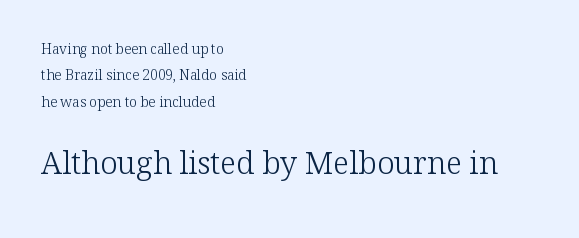
A light-to-regular cut is what we see here. Just letters on the line, the space beneath them empty. Letterform terminals end in serifs throughout the passage. Style check: upright. All the whitespace from short lines collects on the right.
